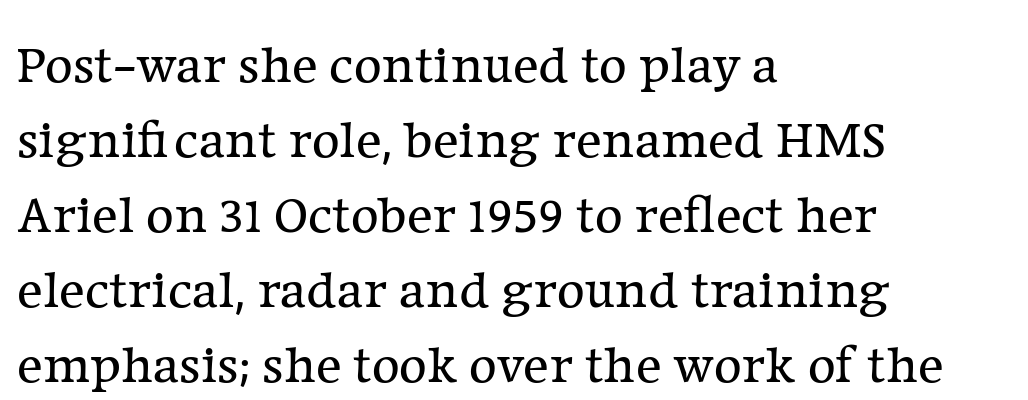
The image shows 54 px regular-weight serif type, upright; set left-aligned, normal line spacing (1.39x), normal letter spacing, not underlined; low stroke contrast and a medium x-height.
